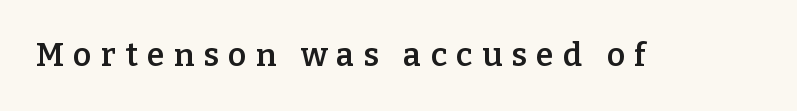
{"serif": "yes", "italic": "no", "bold": "semi", "weight": "semibold", "width": "normal", "stroke_contrast": "low", "x_height": "medium", "monospaced": "no", "underline": "no", "letter_spacing": "wide", "letter_spacing_em": 0.29, "glyph_px": 32}
